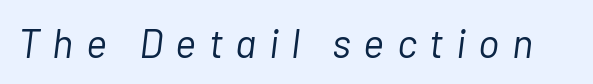
Q: Is the text bold? A: No.
Q: Is the text italic (slanted)? A: Yes, it leans right by about 7 degrees.
Q: Is the text underlined? A: No.
Q: Is the spacing between letters normal or unusually wide? A: Unusually wide.
Q: Width (condensed, normal, or wide)? A: Normal.
Q: Stroke contrast? A: Low.
Q: x-height? A: Medium.
Q: Monospaced? A: No.
